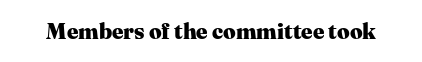
Short note: letters normally spaced. Words float on clear page, feet unadorned. The letters stand upright; this is a roman face. Heavy, bold letterforms.
